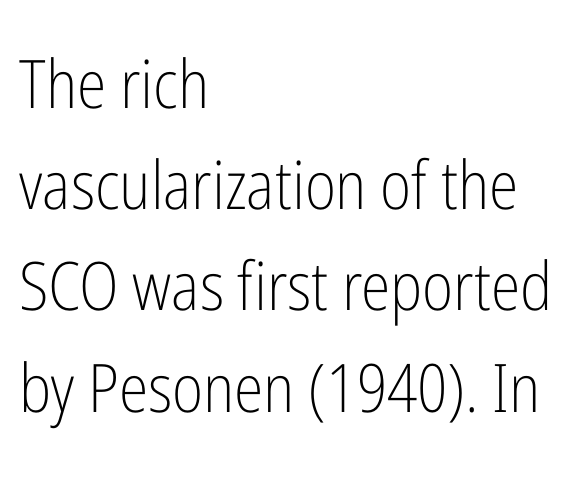
Q: Is the text bold? A: No.
Q: Is the text italic (slanted)? A: No, it is upright.
Q: Is the typeface a serif or a sans-serif typeface? A: Sans-serif.
Q: Is the text underlined? A: No.
Q: How is the paragraph aligned? A: Left-aligned.
Q: Is the spacing between letters normal or unusually wide? A: Normal.
Q: Is the spacing between lines tight, normal or loose? A: Normal.
Q: Width (condensed, normal, or wide)? A: Condensed.
Q: Stroke contrast? A: Low.
Q: x-height? A: Medium.
Q: Monospaced? A: No.
